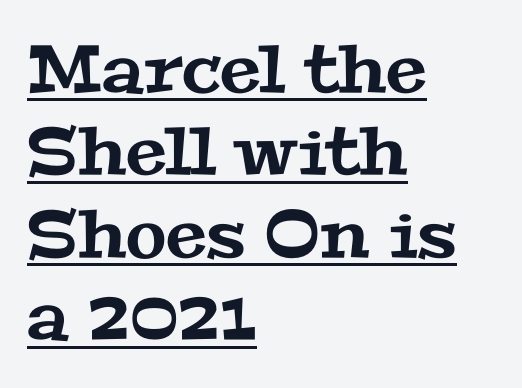
Q: Is the typeface a serif or a sans-serif typeface? A: Serif.
Q: Is the text underlined? A: Yes.
Q: How is the paragraph aligned? A: Left-aligned.
Q: Is the spacing between letters normal or unusually wide? A: Normal.
Q: Is the spacing between lines tight, normal or loose? A: Normal.
Q: Width (condensed, normal, or wide)? A: Wide.
Q: Stroke contrast? A: Medium.
Q: x-height? A: Medium.
Q: Monospaced? A: No.
